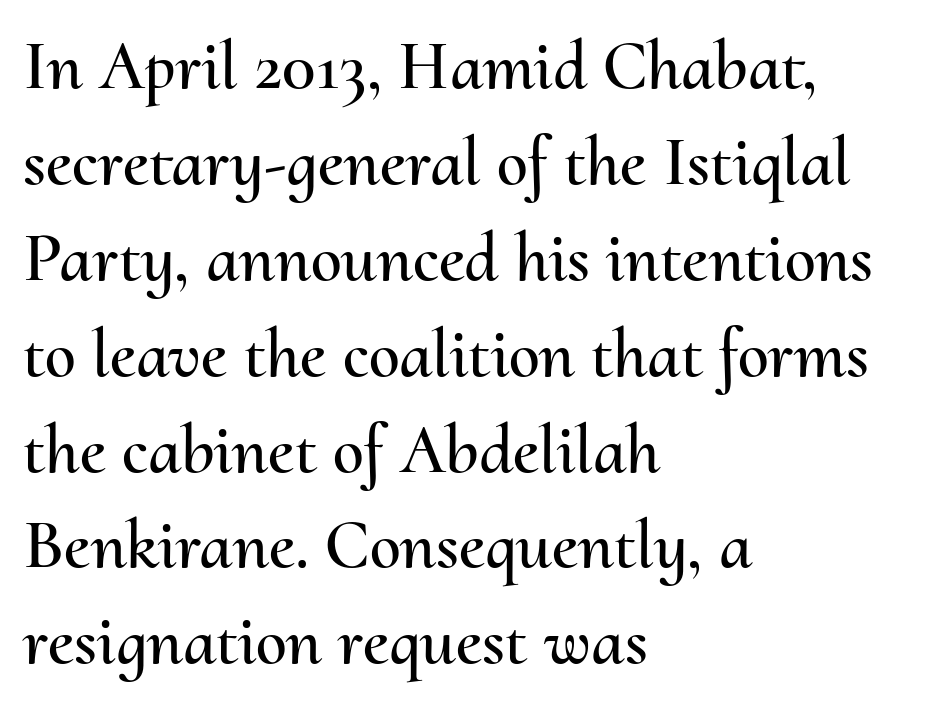
Interline gaps are of average width in this sample. The space directly below the letters is spotless. Posture: vertical. These lines keep a tight, regular rhythm from letter to letter. The compositor pushed each line to the left boundary. This sample has the flowing, uneven cadence of proportional lettering.
